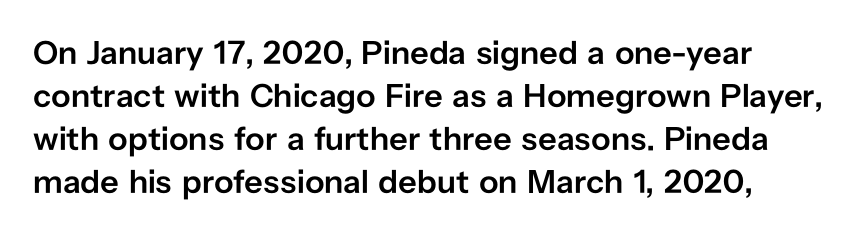
{"serif": "no", "italic": "no", "bold": "semi", "weight": "semibold", "width": "normal", "stroke_contrast": "low", "x_height": "medium", "monospaced": "no", "underline": "no", "align": "left", "line_spacing": "normal", "line_spacing_ratio": 1.3, "letter_spacing": "normal", "letter_spacing_em": 0.0, "glyph_px": 33}
